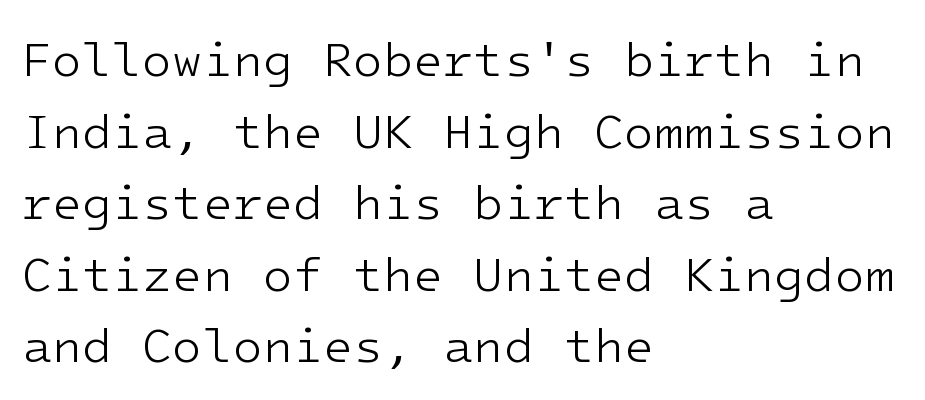
Q: Is the text bold? A: No.
Q: Is the text italic (slanted)? A: No, it is upright.
Q: Is the typeface a serif or a sans-serif typeface? A: Sans-serif.
Q: Is the text underlined? A: No.
Q: How is the paragraph aligned? A: Left-aligned.
Q: Is the spacing between letters normal or unusually wide? A: Normal.
Q: Is the spacing between lines tight, normal or loose? A: Normal.
Q: Width (condensed, normal, or wide)? A: Normal.
Q: Stroke contrast? A: Low.
Q: x-height? A: Medium.
Q: Monospaced? A: Yes.
